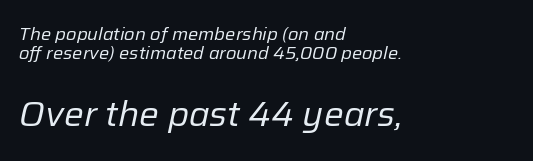
Q: Is the text bold? A: No.
Q: Is the text italic (slanted)? A: Yes, it leans right by about 12 degrees.
Q: Is the text underlined? A: No.
Q: How is the paragraph aligned? A: Left-aligned.
Q: Is the spacing between letters normal or unusually wide? A: Normal.
Q: Is the spacing between lines tight, normal or loose? A: Tight.
Q: Which block of text is set in a larger size, the first (top) or the second (bottom)? A: The second (bottom) one.
Q: Width (condensed, normal, or wide)? A: Normal.
Q: Stroke contrast? A: Low.
Q: x-height? A: Medium.
Q: Monospaced? A: No.
